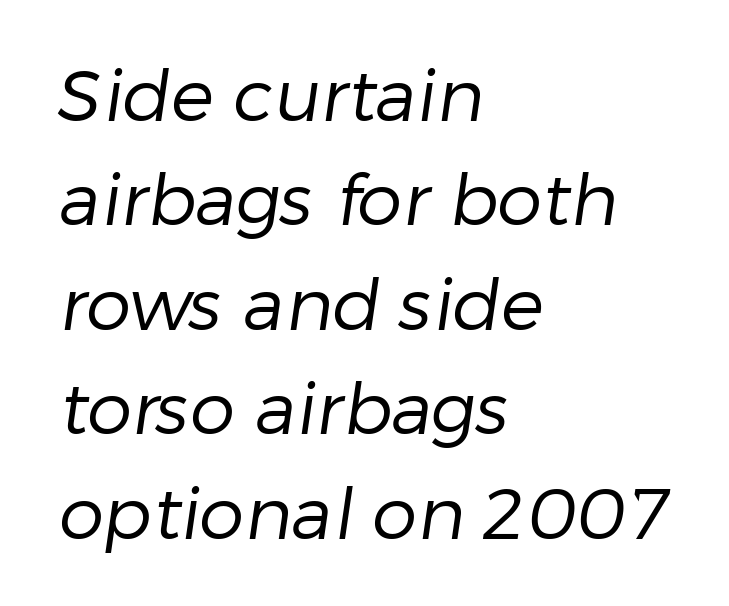
The image shows 72 px regular-weight sans-serif type; set left-aligned, normal line spacing (1.45x), normal letter spacing, not underlined; low stroke contrast and a medium x-height.
